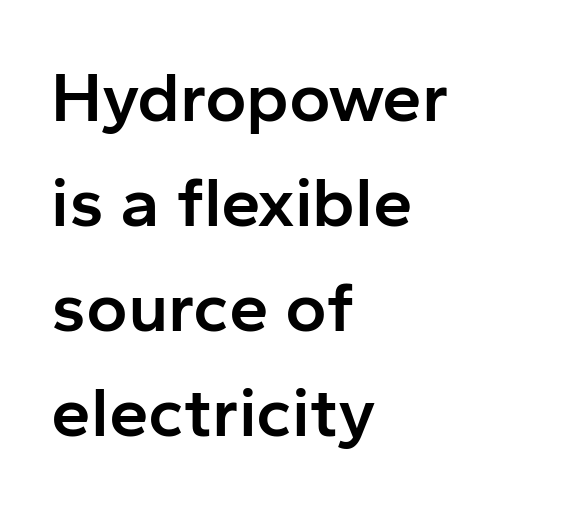
{"serif": "no", "italic": "no", "bold": "semi", "weight": "semibold", "width": "normal", "stroke_contrast": "low", "x_height": "medium", "monospaced": "no", "underline": "no", "align": "left", "line_spacing": "normal", "line_spacing_ratio": 1.48, "letter_spacing": "normal", "letter_spacing_em": 0.0, "glyph_px": 71}
